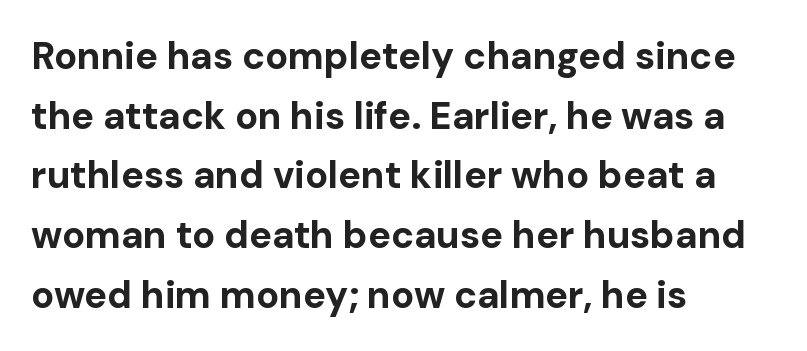
{"serif": "no", "italic": "no", "bold": "yes", "weight": "bold", "width": "normal", "stroke_contrast": "low", "x_height": "medium", "monospaced": "no", "underline": "no", "align": "left", "line_spacing": "normal", "line_spacing_ratio": 1.57, "letter_spacing": "normal", "letter_spacing_em": 0.0, "glyph_px": 38}
